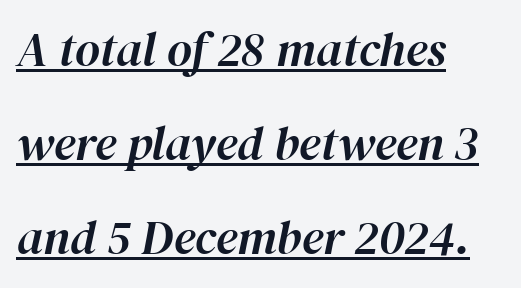
{"italic": "yes", "lean": "right", "slant_degrees": 12, "width": "normal", "stroke_contrast": "high", "x_height": "medium", "monospaced": "no", "underline": "yes", "align": "left", "line_spacing": "loose", "line_spacing_ratio": 1.96, "letter_spacing": "normal", "letter_spacing_em": 0.0, "glyph_px": 48}
